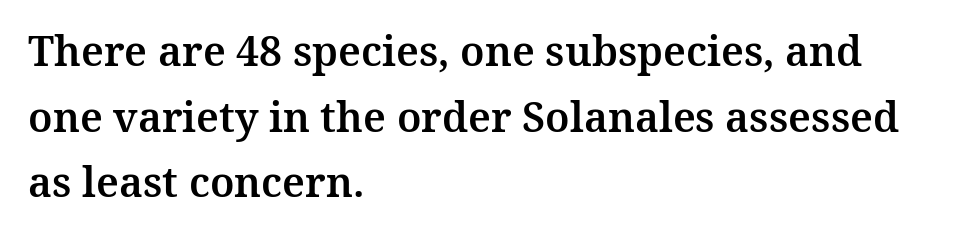
There is no visible air inserted between adjacent glyphs. Which margin do the lines hug? The left one — the right edge is uneven. This is roman type, the default non-slanted kind. Character widths vary here, with narrow letters taking less room than wide ones. Are there feet on the stems? There are — it's a serif.
